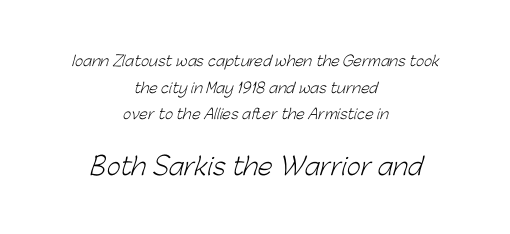
Q: Is the text bold? A: No.
Q: Is the text underlined? A: No.
Q: How is the paragraph aligned? A: Centered.
Q: Is the spacing between letters normal or unusually wide? A: Normal.
Q: Is the spacing between lines tight, normal or loose? A: Loose.
Q: Which block of text is set in a larger size, the first (top) or the second (bottom)? A: The second (bottom) one.
